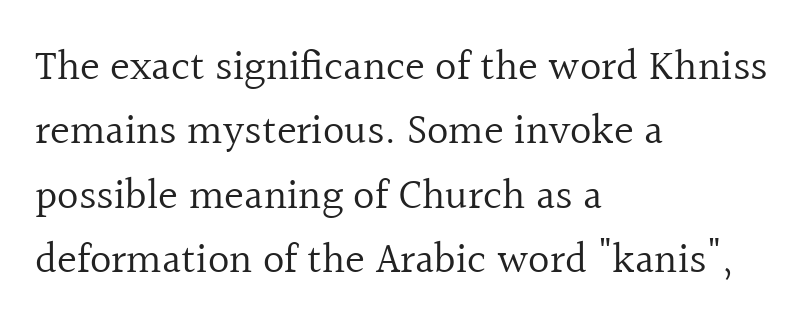
Q: Is the text bold? A: No.
Q: Is the text italic (slanted)? A: No, it is upright.
Q: Is the typeface a serif or a sans-serif typeface? A: Serif.
Q: Is the text underlined? A: No.
Q: How is the paragraph aligned? A: Left-aligned.
Q: Is the spacing between letters normal or unusually wide? A: Normal.
Q: Is the spacing between lines tight, normal or loose? A: Normal.
Q: Width (condensed, normal, or wide)? A: Normal.
Q: x-height? A: Medium.
Q: Monospaced? A: No.
